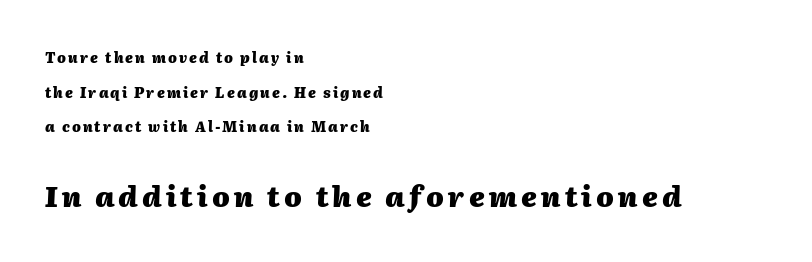
The image shows 28 px heavy type, italic (leaning right); set left-aligned, loose line spacing (2.48x), not underlined; the second (bottom) block is 2.0x larger; medium stroke contrast and a medium x-height.
